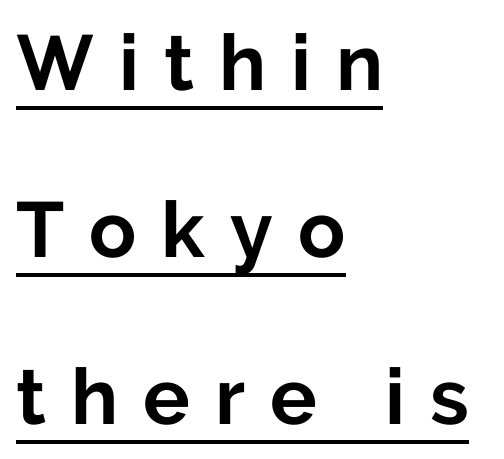
Q: Is the text bold? A: Yes.
Q: Is the text italic (slanted)? A: No, it is upright.
Q: Is the typeface a serif or a sans-serif typeface? A: Sans-serif.
Q: Is the text underlined? A: Yes.
Q: How is the paragraph aligned? A: Left-aligned.
Q: Is the spacing between letters normal or unusually wide? A: Unusually wide.
Q: Is the spacing between lines tight, normal or loose? A: Loose.
Q: Width (condensed, normal, or wide)? A: Normal.
Q: Stroke contrast? A: Low.
Q: x-height? A: Medium.
Q: Monospaced? A: No.
